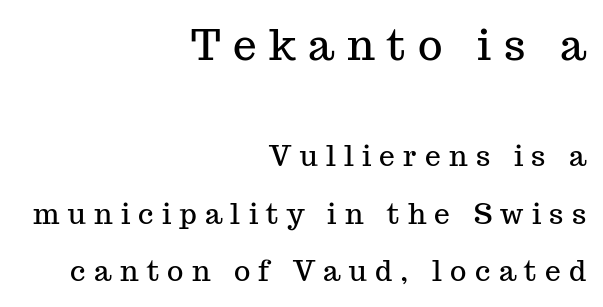
The image shows 42 px serif type, upright; set right-aligned, loose line spacing (2.06x), unusually wide letter spacing (+0.3 em), not underlined; the first (top) block is 1.5x larger; medium stroke contrast and a medium x-height.
